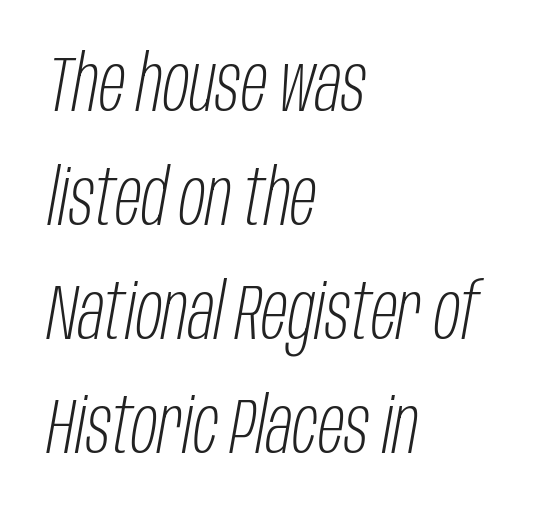
{"italic": "yes", "lean": "right", "slant_degrees": 10, "bold": "no", "weight": "light", "width": "condensed", "stroke_contrast": "low", "x_height": "large", "monospaced": "no", "underline": "no", "align": "left", "line_spacing": "normal", "line_spacing_ratio": 1.46, "letter_spacing": "normal", "letter_spacing_em": 0.0, "glyph_px": 78}
